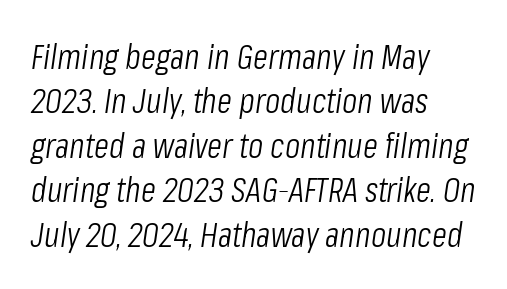
Q: Is the text bold? A: No.
Q: Is the text italic (slanted)? A: Yes, it leans right by about 8 degrees.
Q: Is the text underlined? A: No.
Q: How is the paragraph aligned? A: Left-aligned.
Q: Is the spacing between letters normal or unusually wide? A: Normal.
Q: Is the spacing between lines tight, normal or loose? A: Normal.
Q: Width (condensed, normal, or wide)? A: Condensed.
Q: Stroke contrast? A: Low.
Q: x-height? A: Medium.
Q: Monospaced? A: No.
